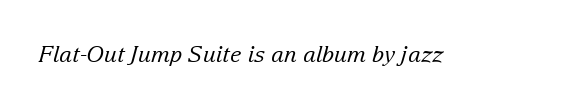
Q: Is the text bold? A: No.
Q: Is the text italic (slanted)? A: Yes, it leans right by about 15 degrees.
Q: Is the text underlined? A: No.
Q: Is the spacing between letters normal or unusually wide? A: Normal.
